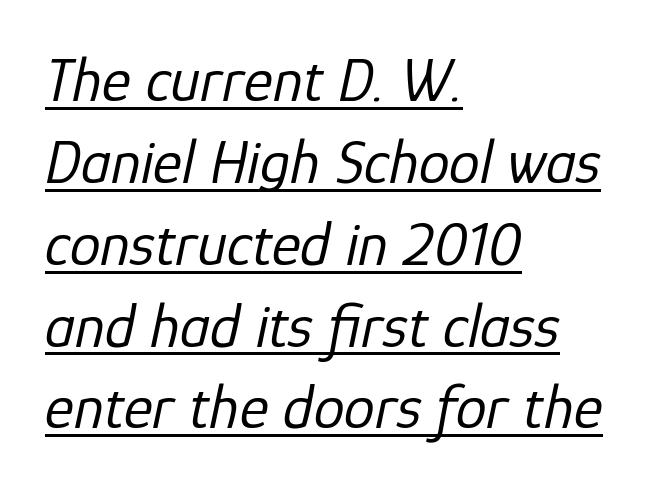
The image shows 62 px regular-weight type, italic (leaning right); set left-aligned, normal line spacing (1.32x), normal letter spacing, underlined; low stroke contrast and a medium x-height.
